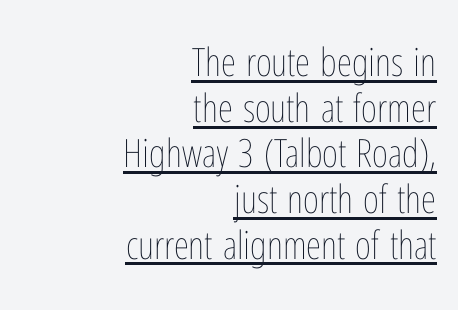
Q: Is the text bold? A: No.
Q: Is the text italic (slanted)? A: No, it is upright.
Q: Is the text underlined? A: Yes.
Q: How is the paragraph aligned? A: Right-aligned.
Q: Is the spacing between letters normal or unusually wide? A: Normal.
Q: Width (condensed, normal, or wide)? A: Condensed.
Q: Stroke contrast? A: Low.
Q: x-height? A: Medium.
Q: Monospaced? A: No.
